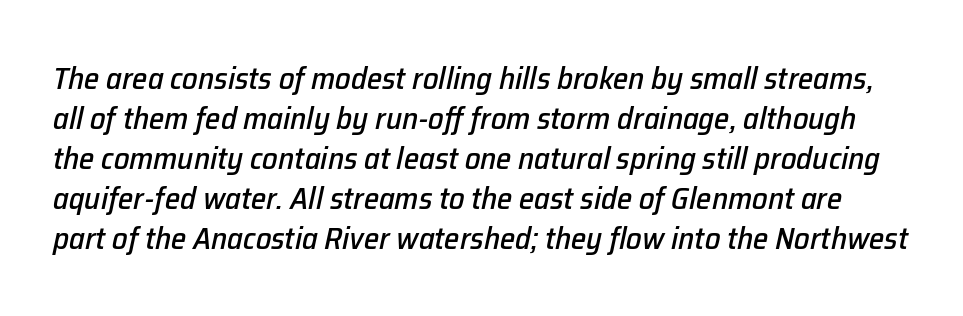
The image shows 31 px text type, italic (leaning right); set normal line spacing (1.29x), normal letter spacing, not underlined; low stroke contrast and a medium x-height.
